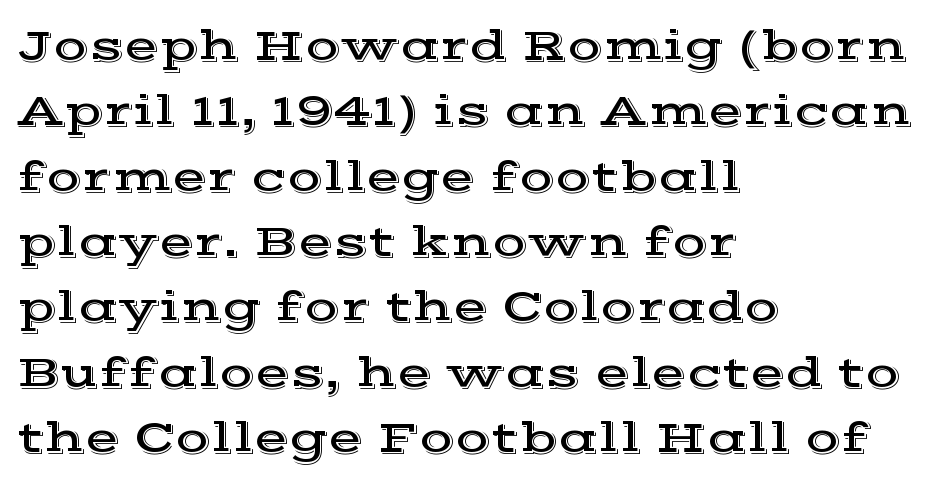
Q: Is the text italic (slanted)? A: No, it is upright.
Q: Is the typeface a serif or a sans-serif typeface? A: Serif.
Q: Is the text underlined? A: No.
Q: How is the paragraph aligned? A: Left-aligned.
Q: Is the spacing between letters normal or unusually wide? A: Normal.
Q: Is the spacing between lines tight, normal or loose? A: Normal.
Q: Width (condensed, normal, or wide)? A: Wide.
Q: x-height? A: Medium.
Q: Monospaced? A: No.
